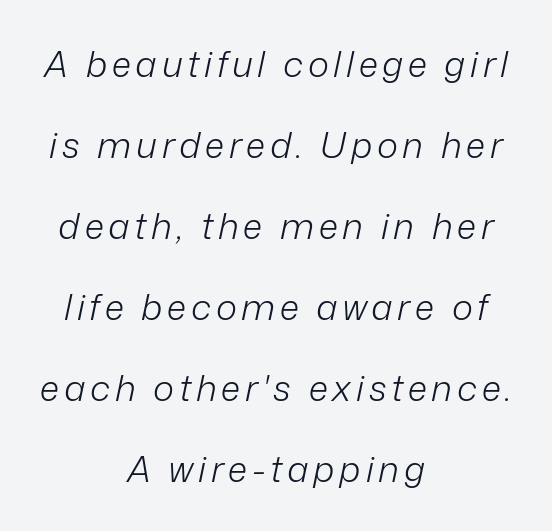
Q: Is the text bold? A: No.
Q: Is the text italic (slanted)? A: Yes, it leans right by about 12 degrees.
Q: Is the text underlined? A: No.
Q: How is the paragraph aligned? A: Centered.
Q: Is the spacing between lines tight, normal or loose? A: Loose.
Q: Width (condensed, normal, or wide)? A: Normal.
Q: Stroke contrast? A: Low.
Q: x-height? A: Medium.
Q: Monospaced? A: No.
